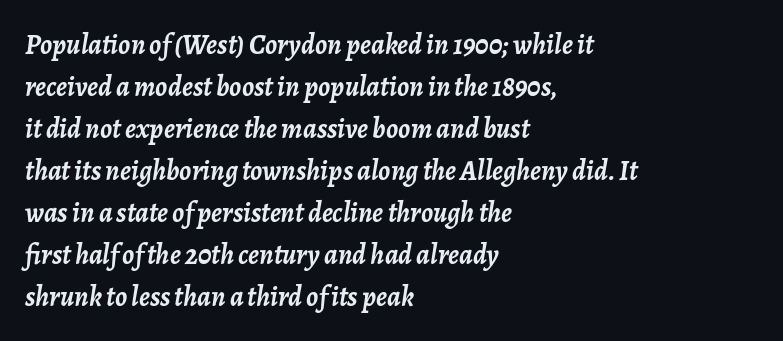
Q: Is the text bold? A: Yes.
Q: Is the text italic (slanted)? A: Yes, it leans right by about 7 degrees.
Q: Is the text underlined? A: No.
Q: How is the paragraph aligned? A: Left-aligned.
Q: Is the spacing between letters normal or unusually wide? A: Normal.
Q: Is the spacing between lines tight, normal or loose? A: Normal.
Q: Width (condensed, normal, or wide)? A: Normal.
Q: Stroke contrast? A: Low.
Q: x-height? A: Medium.
Q: Monospaced? A: No.
